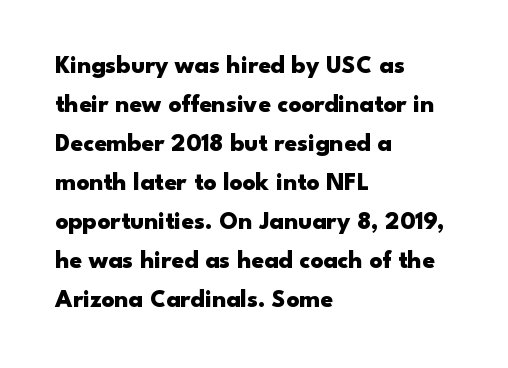
Q: Is the text bold? A: Yes.
Q: Is the text italic (slanted)? A: No, it is upright.
Q: Is the text underlined? A: No.
Q: How is the paragraph aligned? A: Left-aligned.
Q: Is the spacing between letters normal or unusually wide? A: Normal.
Q: Is the spacing between lines tight, normal or loose? A: Normal.
